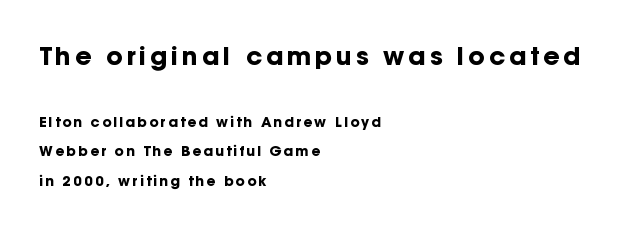
{"italic": "no", "bold": "yes", "underline": "no", "align": "left", "line_spacing": "loose", "line_spacing_ratio": 2.11, "larger_block": "first", "size_ratio": 1.79, "glyph_px": 25}
